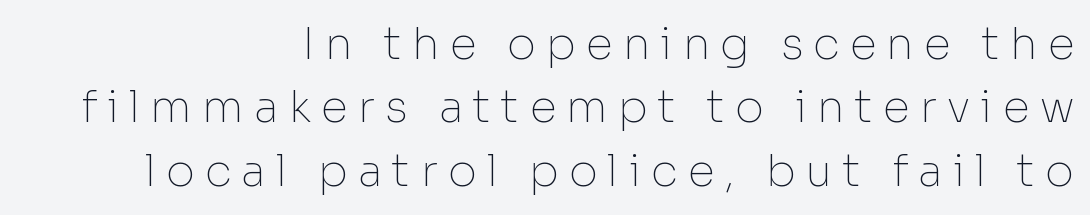
Honestly, there is no underline to notice here at all. Here the glyphs are tracked loosely, breaking word shapes into spaced letters. What's the leading like? Ordinary, nothing unusual. No extra ink here — the face is not bold.
